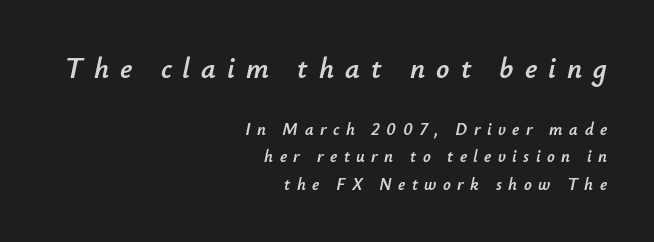
{"italic": "yes", "lean": "right", "slant_degrees": 12, "width": "normal", "stroke_contrast": "low", "x_height": "small", "monospaced": "no", "underline": "no", "align": "right", "line_spacing": "normal", "line_spacing_ratio": 1.61, "letter_spacing": "wide", "letter_spacing_em": 0.38, "larger_block": "first", "size_ratio": 1.71, "glyph_px": 29}
